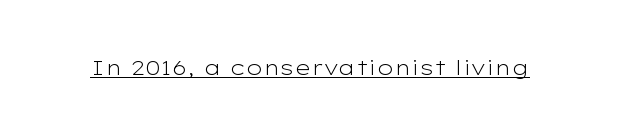
The image shows 21 px text type, upright; set normal letter spacing, underlined.
